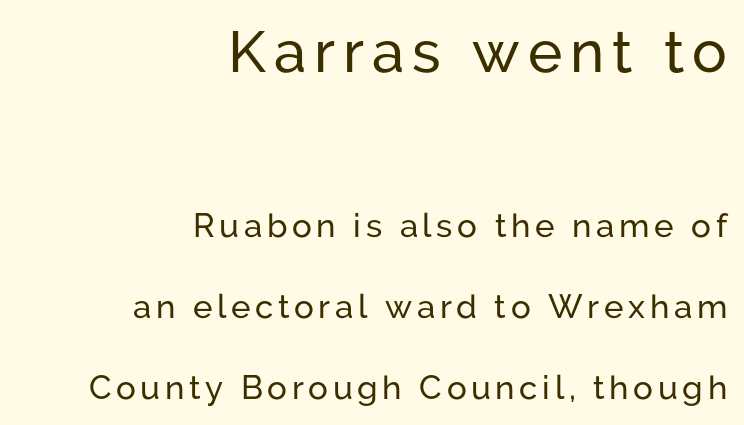
Reading down the block, your eye finds every line finishing at a fixed right position. Type without underlining. This sample uses a sans-serif face. Upright lettering throughout.
